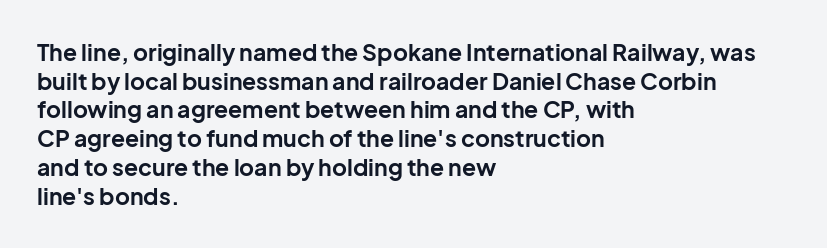
In CSS terms this would be text-align: left. On the weight axis this lands at bold, roughly 700. No word sits above an underline. Regarding leading, the lines here are spaced in the standard way. Quick note: not italic, upright. Glyph-to-glyph distance matches everyday printed text.
